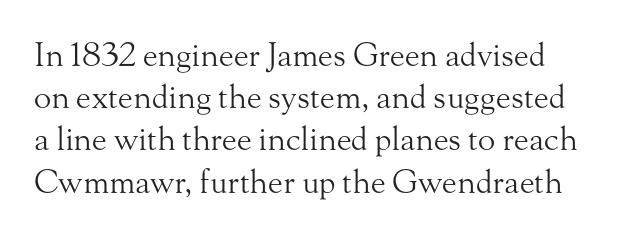
Q: Is the text bold? A: No.
Q: Is the text italic (slanted)? A: No, it is upright.
Q: Is the typeface a serif or a sans-serif typeface? A: Serif.
Q: Is the text underlined? A: No.
Q: Is the spacing between letters normal or unusually wide? A: Normal.
Q: Is the spacing between lines tight, normal or loose? A: Normal.
Q: Width (condensed, normal, or wide)? A: Normal.
Q: Stroke contrast? A: Medium.
Q: x-height? A: Small.
Q: Monospaced? A: No.
